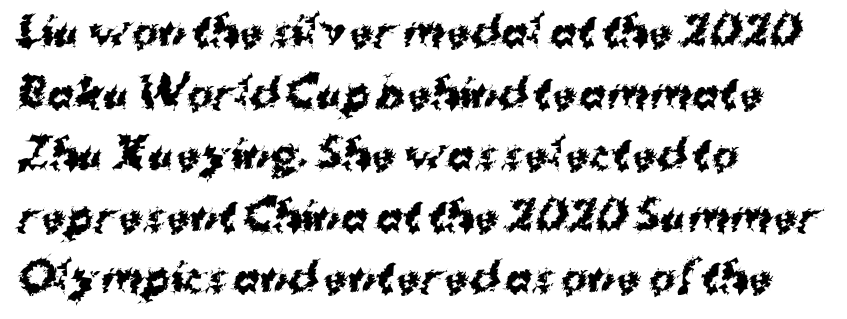
A dark, heavy texture on the line: the type is bold. The gap between lines stays unmarked. Are there feet on the stems? There aren't — it's a sans. How are the letters spaced? Ordinarily, with no added tracking. Do the characters align in a grid? No, the font is proportional.
